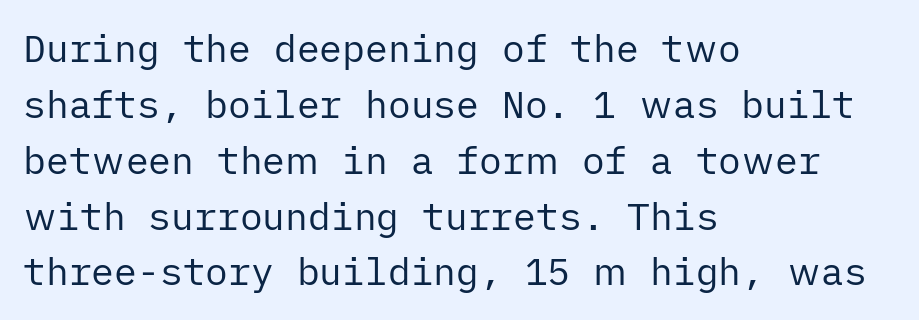
Q: Is the text bold? A: No.
Q: Is the text italic (slanted)? A: No, it is upright.
Q: Is the typeface a serif or a sans-serif typeface? A: Sans-serif.
Q: Is the text underlined? A: No.
Q: How is the paragraph aligned? A: Left-aligned.
Q: Is the spacing between letters normal or unusually wide? A: Normal.
Q: Is the spacing between lines tight, normal or loose? A: Normal.
Q: Width (condensed, normal, or wide)? A: Normal.
Q: Stroke contrast? A: Low.
Q: x-height? A: Medium.
